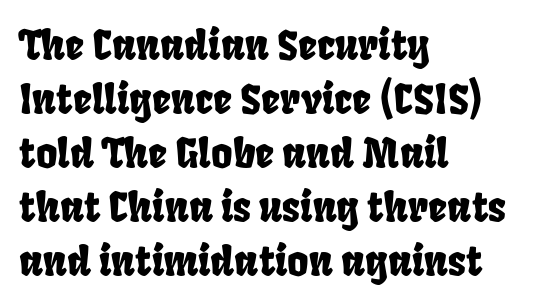
{"serif": "no", "width": "condensed", "stroke_contrast": "low", "x_height": "large", "monospaced": "no", "underline": "no", "align": "left", "line_spacing": "normal", "line_spacing_ratio": 1.32, "letter_spacing": "normal", "letter_spacing_em": 0.0, "glyph_px": 41}
